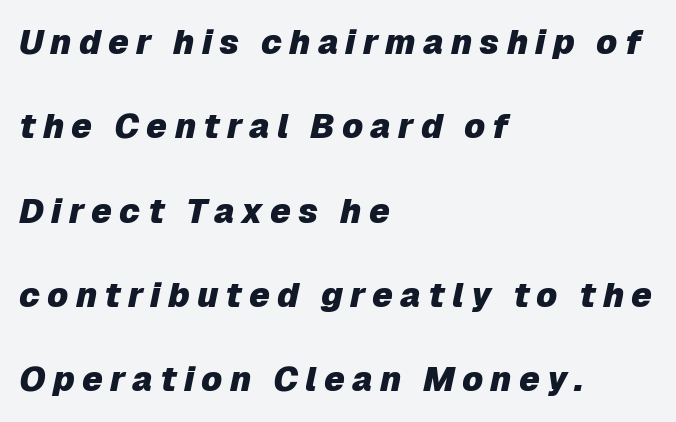
These lines stand farther apart than default settings would place them. A dark, heavy texture on the line: the type is bold. Is the letter spacing exaggerated? Yes — the characters are pushed far apart. The axis of the letterforms is tilted away from vertical. The rendering anchors every line to the left-hand side. The area under the type is left untouched.
